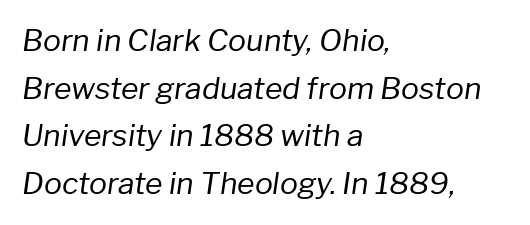
{"italic": "yes", "lean": "right", "slant_degrees": 8, "bold": "no", "weight": "regular", "width": "normal", "stroke_contrast": "low", "x_height": "medium", "monospaced": "no", "underline": "no", "align": "left", "line_spacing": "normal", "line_spacing_ratio": 1.59, "letter_spacing": "normal", "letter_spacing_em": 0.0, "glyph_px": 30}
